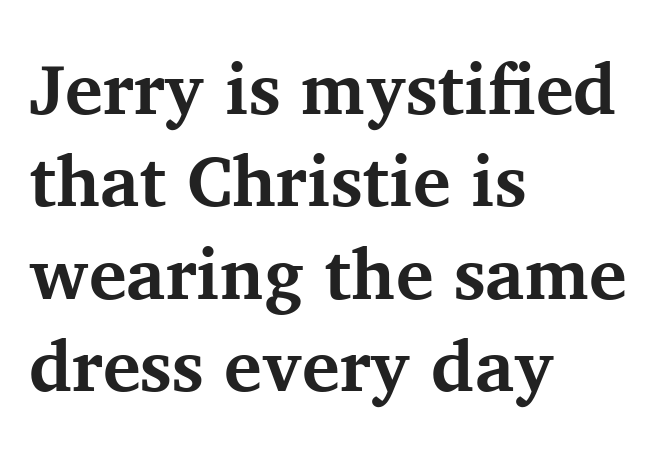
The image shows 71 px bold serif type, upright; set left-aligned, normal line spacing (1.3x), normal letter spacing, not underlined; medium stroke contrast and a medium x-height.
